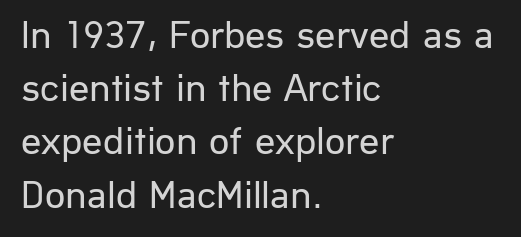
{"serif": "no", "italic": "no", "bold": "no", "weight": "regular", "width": "normal", "stroke_contrast": "low", "x_height": "medium", "monospaced": "no", "underline": "no", "align": "left", "line_spacing": "normal", "line_spacing_ratio": 1.33, "letter_spacing": "normal", "letter_spacing_em": 0.0, "glyph_px": 40}
